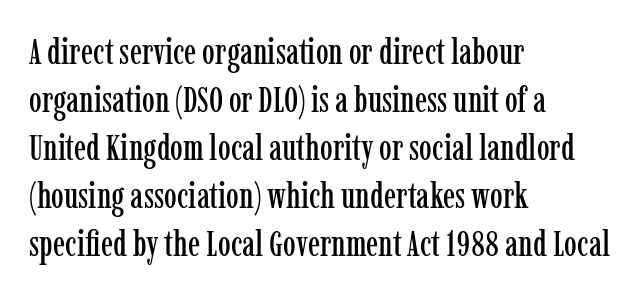
The image shows 36 px condensed serif type, upright; set left-aligned, normal line spacing (1.33x), normal letter spacing, not underlined; low stroke contrast and a medium x-height.
